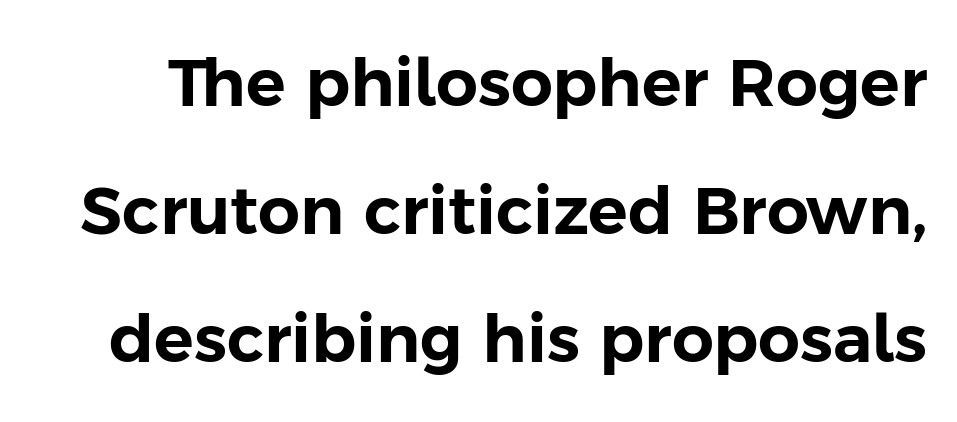
Q: Is the text italic (slanted)? A: No, it is upright.
Q: Is the typeface a serif or a sans-serif typeface? A: Sans-serif.
Q: Is the text underlined? A: No.
Q: Is the spacing between letters normal or unusually wide? A: Normal.
Q: Is the spacing between lines tight, normal or loose? A: Loose.
Q: Width (condensed, normal, or wide)? A: Normal.
Q: Stroke contrast? A: Low.
Q: x-height? A: Medium.
Q: Monospaced? A: No.
